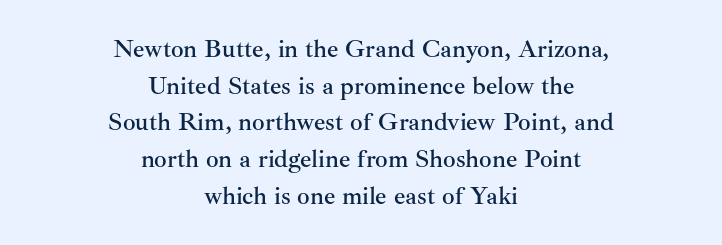
Q: Is the text italic (slanted)? A: No, it is upright.
Q: Is the text underlined? A: No.
Q: How is the paragraph aligned? A: Centered.
Q: Is the spacing between letters normal or unusually wide? A: Normal.
Q: Is the spacing between lines tight, normal or loose? A: Normal.
